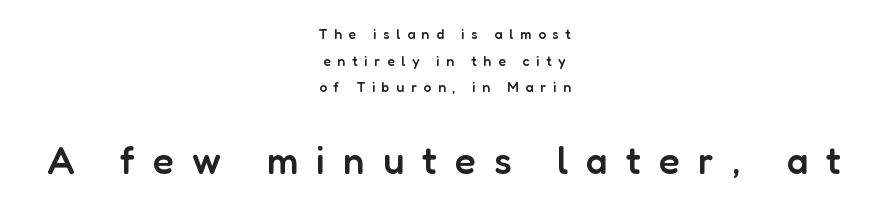
Q: Is the text bold? A: Semi-bold.
Q: Is the text italic (slanted)? A: No, it is upright.
Q: Is the typeface a serif or a sans-serif typeface? A: Sans-serif.
Q: Is the text underlined? A: No.
Q: How is the paragraph aligned? A: Centered.
Q: Is the spacing between letters normal or unusually wide? A: Unusually wide.
Q: Is the spacing between lines tight, normal or loose? A: Loose.
Q: Which block of text is set in a larger size, the first (top) or the second (bottom)? A: The second (bottom) one.
Q: Width (condensed, normal, or wide)? A: Normal.
Q: Stroke contrast? A: Low.
Q: x-height? A: Medium.
Q: Monospaced? A: No.
